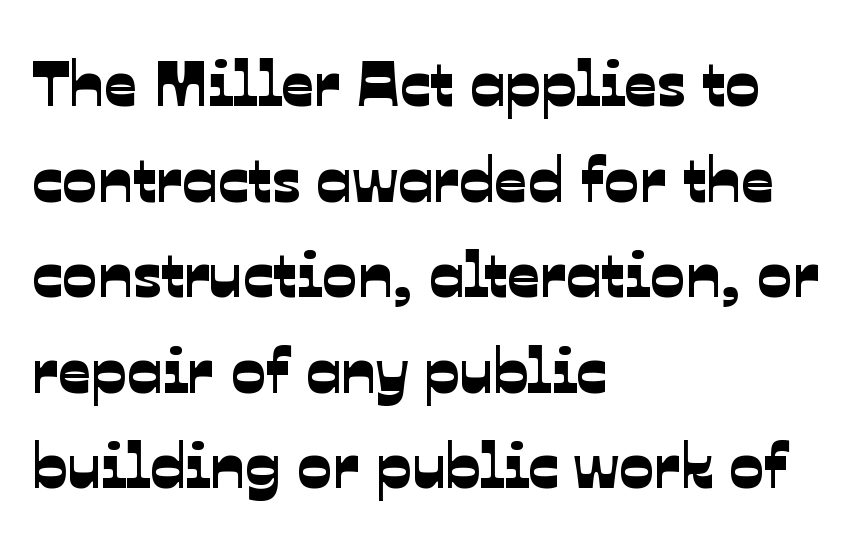
{"serif": "no", "width": "normal", "stroke_contrast": "low", "x_height": "medium", "monospaced": "no", "underline": "no", "align": "left", "line_spacing": "normal", "line_spacing_ratio": 1.47, "letter_spacing": "normal", "letter_spacing_em": 0.0, "glyph_px": 65}
